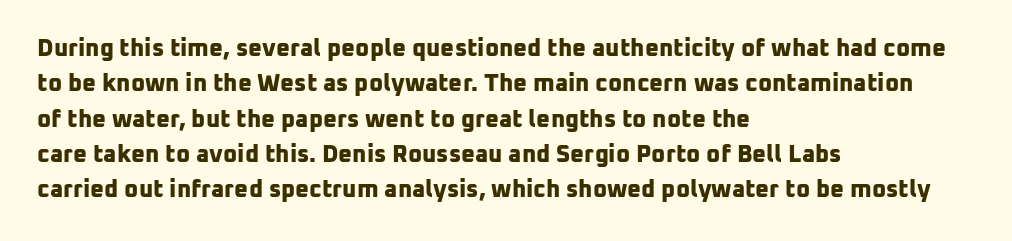
The image shows 24 px bold type; set left-aligned, normal line spacing (1.47x), normal letter spacing, not underlined.
